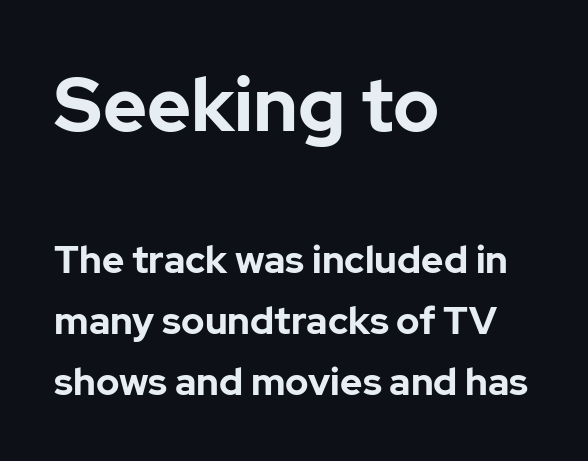
Q: Is the text bold? A: Yes.
Q: Is the text italic (slanted)? A: No, it is upright.
Q: Is the typeface a serif or a sans-serif typeface? A: Sans-serif.
Q: Is the text underlined? A: No.
Q: How is the paragraph aligned? A: Left-aligned.
Q: Is the spacing between letters normal or unusually wide? A: Normal.
Q: Is the spacing between lines tight, normal or loose? A: Normal.
Q: Which block of text is set in a larger size, the first (top) or the second (bottom)? A: The first (top) one.
Q: Width (condensed, normal, or wide)? A: Normal.
Q: Stroke contrast? A: Low.
Q: x-height? A: Medium.
Q: Monospaced? A: No.
